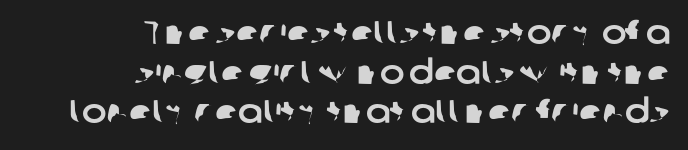
Notice how the passage keeps a crisp vertical edge on the right only. Are there feet on the stems? There aren't — it's a sans. The space beneath each line is pristine and unruled. What stands out about the letter spacing? Nothing — it is the standard amount.
